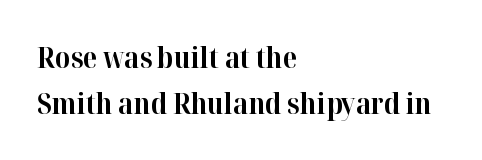
Here the glyphs are tracked normally, forming tight word shapes. In CSS terms this would be text-align: left. Unlike a clean sans, this face finishes its strokes with serifs. Leading: standard. Look at the stroke-to-counter ratio: heavy, a bold. Here the designer chose a conventional face with non-uniform glyph widths.
